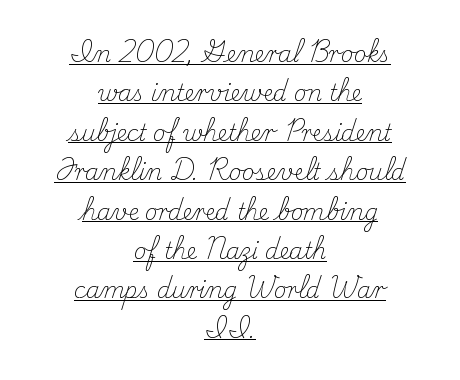
Weight class: somewhere from thin through regular. Does extra space separate the letters? No, they use regular spacing. The specimen includes a rule beneath the text block's lines.
